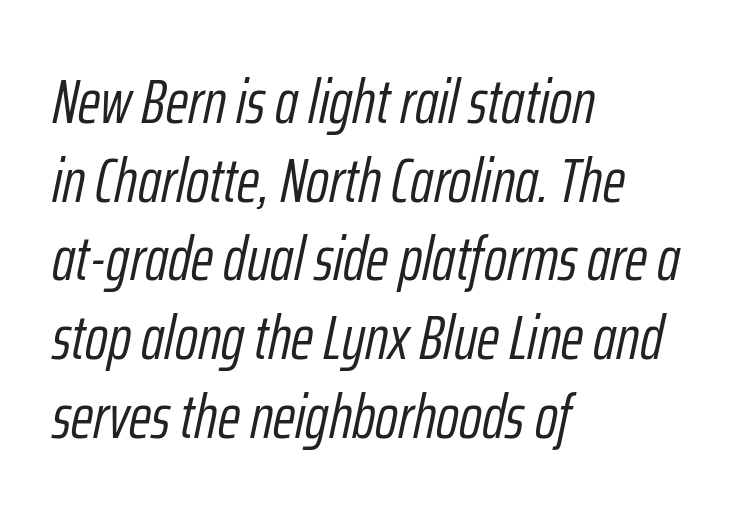
{"italic": "yes", "lean": "right", "slant_degrees": 12, "bold": "no", "weight": "light", "width": "condensed", "stroke_contrast": "low", "x_height": "medium", "monospaced": "no", "underline": "no", "align": "left", "line_spacing": "normal", "line_spacing_ratio": 1.27, "letter_spacing": "normal", "letter_spacing_em": 0.0, "glyph_px": 62}
